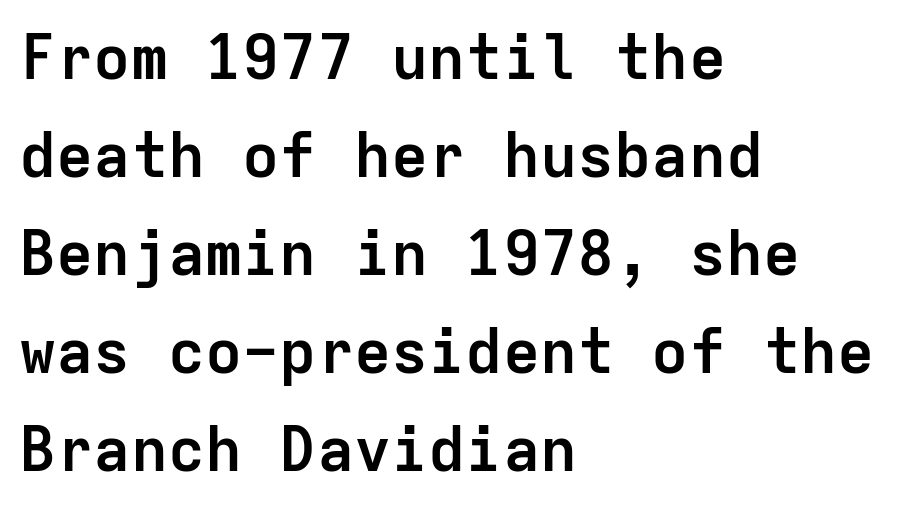
Is the letter spacing exaggerated? No — it looks like the ordinary default. The space between consecutive lines is moderate. Has an underline been added? It has not. Do the letters lean? They stand straight.
